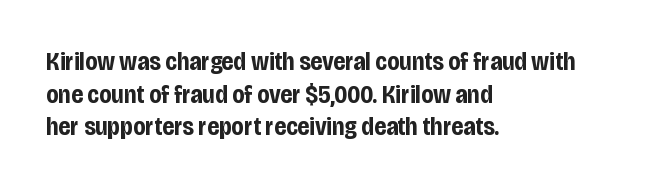
The image shows 25 px bold type, upright; set left-aligned, normal line spacing (1.31x), normal letter spacing, not underlined.
